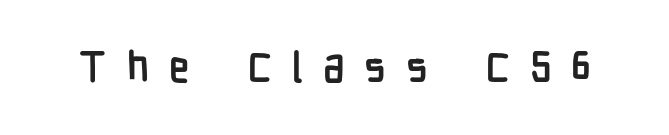
Words appear elongated and porous because spacing is wide. Designer's note — italics off, roman on. The face used here is proportionally spaced, like ordinary book or web type. The typeface chosen for these lines omits serifs. Lines of text with bare space underneath.
